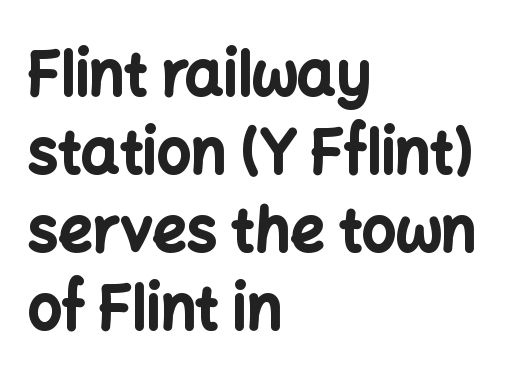
{"serif": "no", "italic": "no", "bold": "yes", "weight": "bold", "width": "normal", "stroke_contrast": "low", "x_height": "medium", "monospaced": "no", "underline": "no", "align": "left", "line_spacing": "normal", "line_spacing_ratio": 1.3, "letter_spacing": "normal", "letter_spacing_em": 0.0, "glyph_px": 60}
